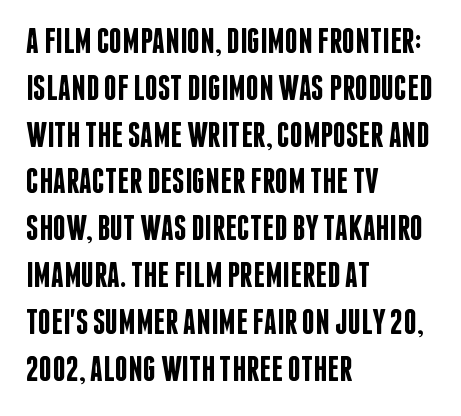
{"serif": "no", "italic": "no", "bold": "semi", "weight": "semibold", "width": "condensed", "stroke_contrast": "low", "x_height": "large", "monospaced": "no", "underline": "no", "align": "left", "line_spacing": "normal", "line_spacing_ratio": 1.3, "letter_spacing": "normal", "letter_spacing_em": 0.0, "glyph_px": 36}
